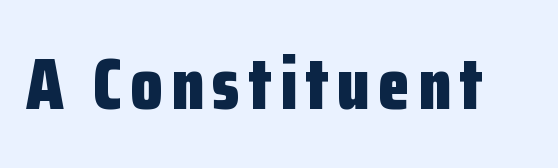
Grotesque or geometric, the face here clearly has no serifs. Thick stems and heavy bowls — unmistakably bold. The specimen reads as upright at a glance. Proportional: the letters do not fall into vertical columns. No word sits above an underline.
